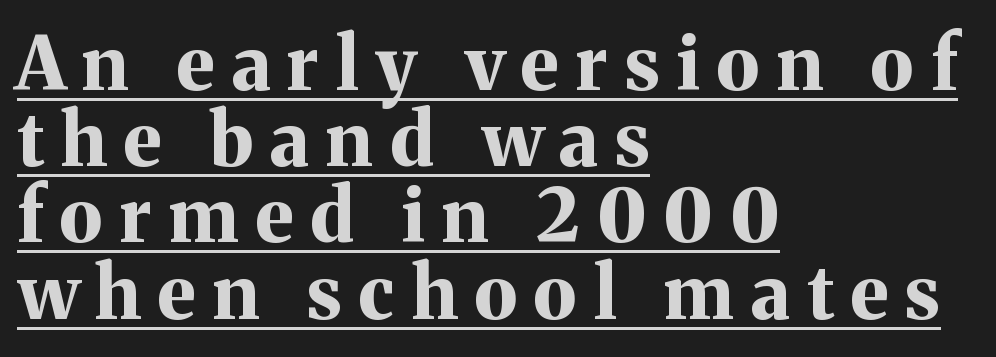
Note: serifs present on the glyphs. Horizontal bands of white between lines are thin slivers. The compositor pushed each line to the left boundary. This sample has the flowing, uneven cadence of proportional lettering. Strong, thick strokes mark this as bold type.
